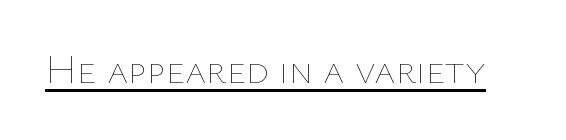
The image shows 41 px thin type, upright; set normal letter spacing, underlined; low stroke contrast and a medium x-height.
